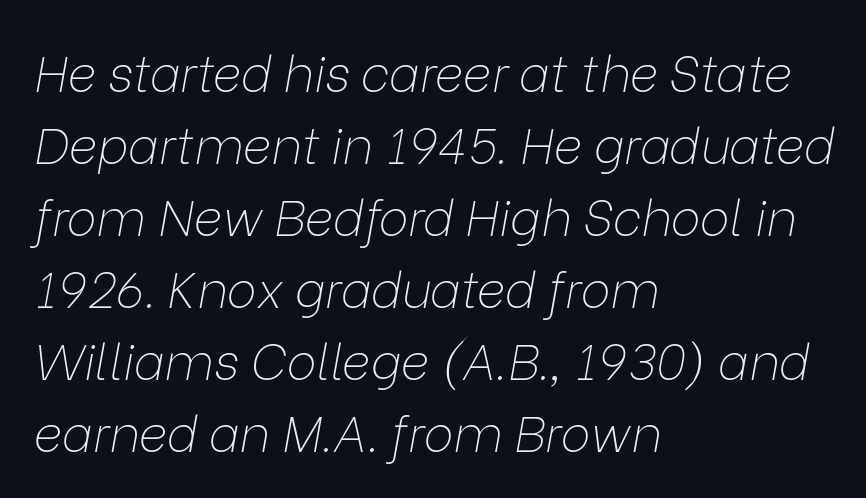
{"italic": "yes", "lean": "right", "slant_degrees": 9, "bold": "no", "weight": "thin", "width": "normal", "stroke_contrast": "low", "x_height": "medium", "monospaced": "no", "underline": "no", "align": "left", "line_spacing": "normal", "line_spacing_ratio": 1.44, "letter_spacing": "normal", "letter_spacing_em": 0.0, "glyph_px": 50}
